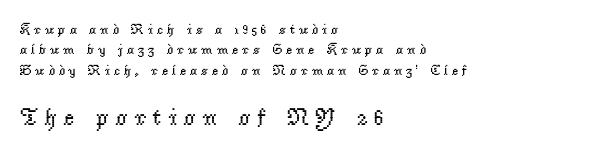
Q: Is the text bold? A: No.
Q: Is the text italic (slanted)? A: No, it is upright.
Q: Is the text underlined? A: No.
Q: How is the paragraph aligned? A: Left-aligned.
Q: Is the spacing between letters normal or unusually wide? A: Unusually wide.
Q: Is the spacing between lines tight, normal or loose? A: Normal.
Q: Which block of text is set in a larger size, the first (top) or the second (bottom)? A: The second (bottom) one.
